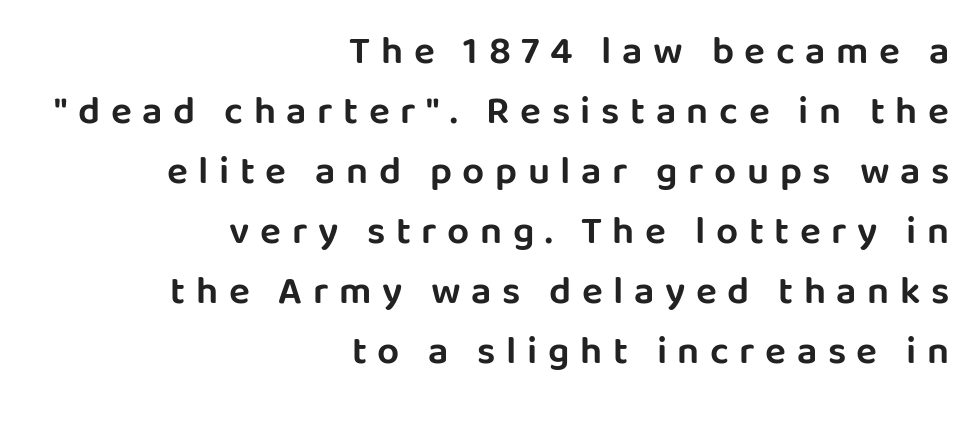
The image shows 39 px sans-serif type, upright; set right-aligned, normal line spacing (1.54x), unusually wide letter spacing (+0.27 em), not underlined; low stroke contrast and a large x-height.
